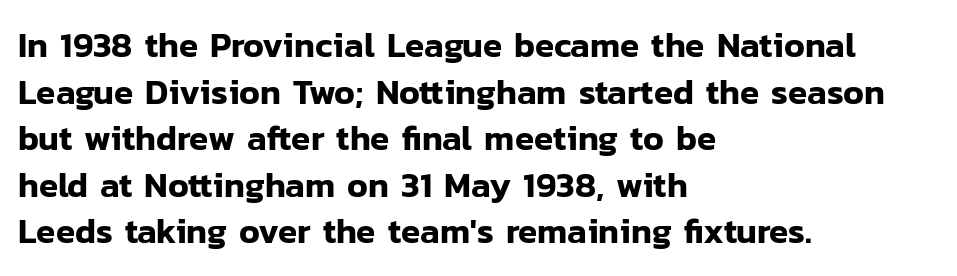
You can tell from the bare stems that sans-serif type was used. The ragged edge is on the right, which tells us the setting is flush left. Characters follow at the spacing the type designer built in. Leading matches the norm, producing a regular column. The face used here is proportionally spaced, like ordinary book or web type.
